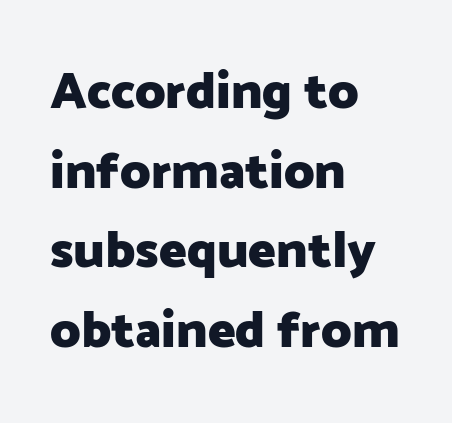
Q: Is the text bold? A: Yes.
Q: Is the text italic (slanted)? A: No, it is upright.
Q: Is the typeface a serif or a sans-serif typeface? A: Sans-serif.
Q: Is the text underlined? A: No.
Q: How is the paragraph aligned? A: Left-aligned.
Q: Is the spacing between letters normal or unusually wide? A: Normal.
Q: Is the spacing between lines tight, normal or loose? A: Normal.
Q: Width (condensed, normal, or wide)? A: Normal.
Q: Stroke contrast? A: Low.
Q: x-height? A: Medium.
Q: Monospaced? A: No.
